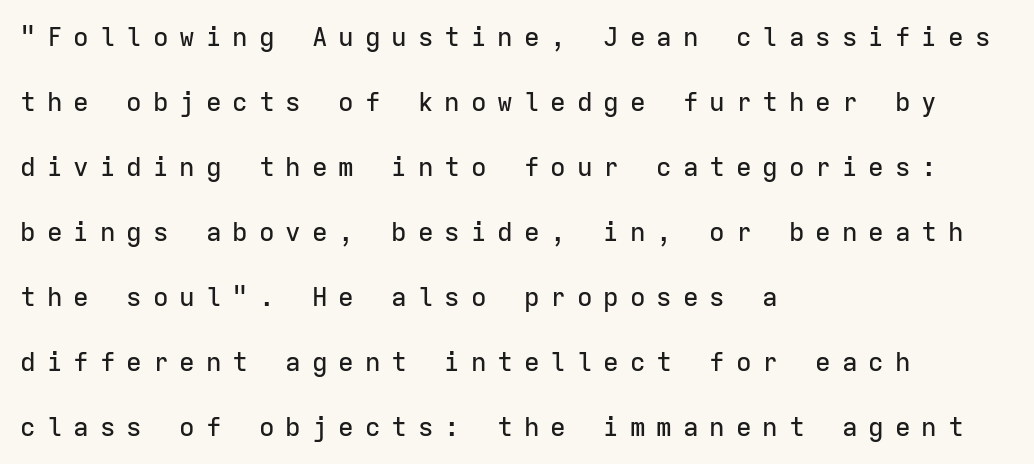
The image shows 26 px text type, upright; set left-aligned, loose line spacing (2.5x), unusually wide letter spacing (+0.42 em), not underlined.
